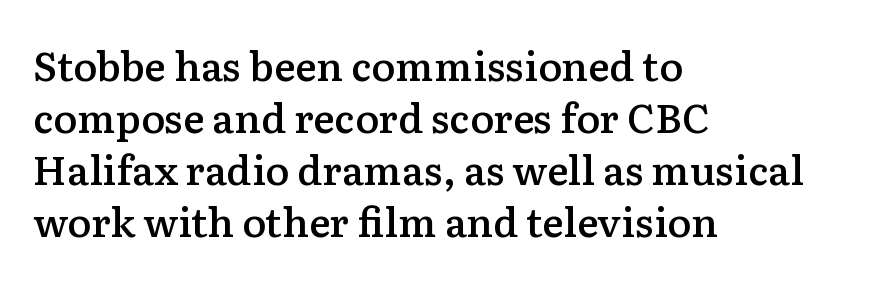
The type family on display is of the serif kind. Left-aligned paragraph, ragged on the right. The passage shown has conventional tracking throughout. The space between consecutive lines is moderate. The passage shown is typed in a proportional face where columns would drift. Every letter is mildly thick-stroked: semibold rather than bold.
